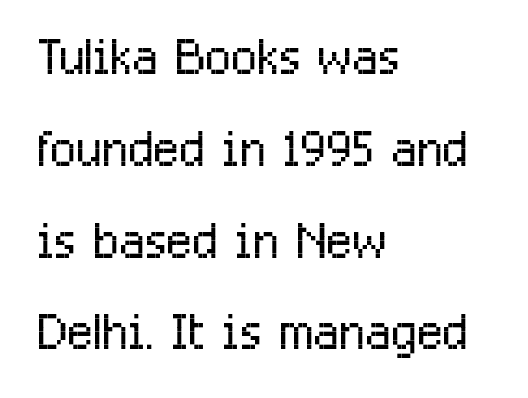
The image shows 69 px light, condensed sans-serif type, upright; set left-aligned, normal line spacing (1.33x), normal letter spacing, not underlined; low stroke contrast and a medium x-height.
